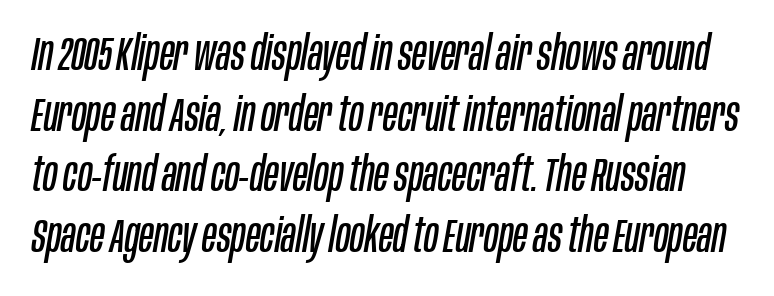
{"italic": "yes", "lean": "right", "slant_degrees": 10, "bold": "no", "weight": "regular", "width": "condensed", "stroke_contrast": "low", "x_height": "large", "monospaced": "no", "underline": "no", "line_spacing": "normal", "line_spacing_ratio": 1.29, "letter_spacing": "normal", "letter_spacing_em": 0.0, "glyph_px": 47}
